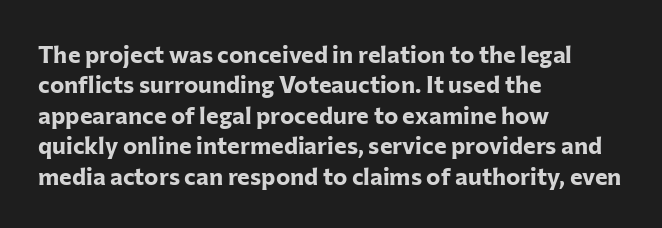
The glyphs are unaccompanied by any horizontal stroke below them. The leading is moderate, giving the passage an even texture. Left-aligned paragraph, ragged on the right. A full-strength bold gives these letters their thick strokes. This sample uses an upright cut, with every glyph sitting square on the baseline.
